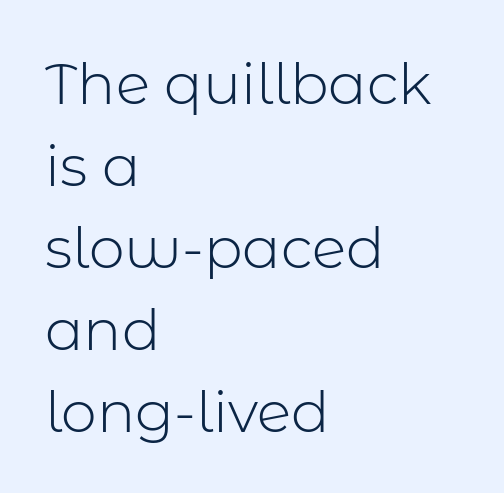
{"serif": "no", "italic": "no", "bold": "no", "weight": "light", "width": "normal", "stroke_contrast": "low", "x_height": "medium", "monospaced": "no", "underline": "no", "align": "left", "line_spacing": "normal", "line_spacing_ratio": 1.44, "letter_spacing": "normal", "letter_spacing_em": 0.0, "glyph_px": 57}
